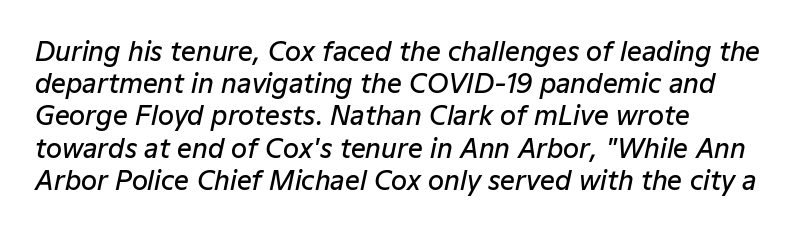
Does the copy run flush right? No — it runs flush left. The letters are slanted; this is an italic face. Quick note: underline off. Compared with an ordinary text face, these strokes are moderately heavier — a semibold. Is the letter spacing exaggerated? No — it looks like the ordinary default.
